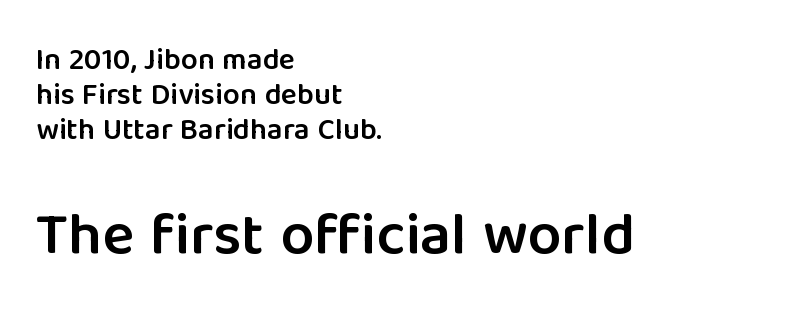
{"serif": "no", "italic": "no", "bold": "semi", "weight": "semibold", "width": "normal", "stroke_contrast": "low", "x_height": "medium", "monospaced": "no", "underline": "no", "align": "left", "line_spacing_ratio": 1.16, "letter_spacing": "normal", "letter_spacing_em": 0.0, "larger_block": "second", "size_ratio": 2.0, "glyph_px": 60}
